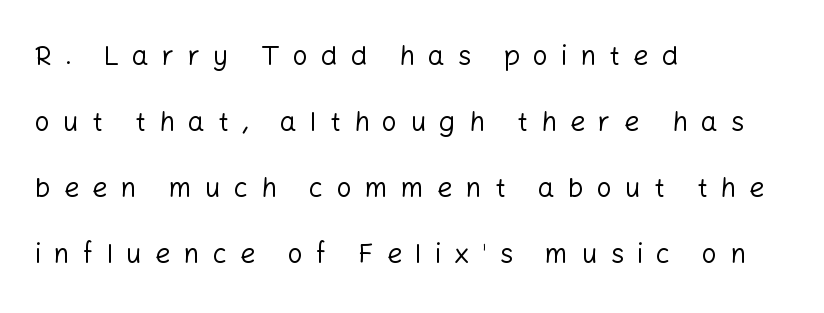
Q: Is the text bold? A: No.
Q: Is the text italic (slanted)? A: No, it is upright.
Q: Is the text underlined? A: No.
Q: How is the paragraph aligned? A: Left-aligned.
Q: Is the spacing between letters normal or unusually wide? A: Unusually wide.
Q: Is the spacing between lines tight, normal or loose? A: Loose.
